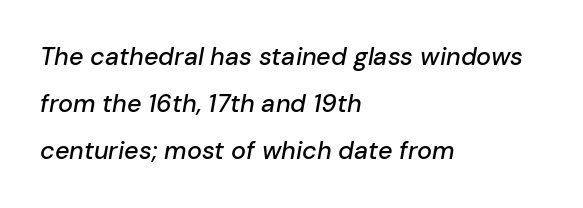
This rendering features lettering with no underline. Tracking here is standard; glyphs follow each other at the usual distance. This rendering uses left alignment, leaving the right contour irregular. The lettering tilts uniformly, giving the passage an italic look.
